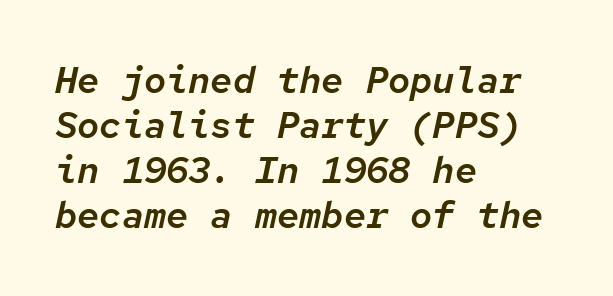
The rendering uses typewriter-style spacing with identical character cells. Nothing unusual about the tracking: characters are spaced as the font intends. When letters slant like this, we call the style italic. Glance below the letters and you will spot only blank space. A classic flush-left, rag-right setting is used for this passage.
